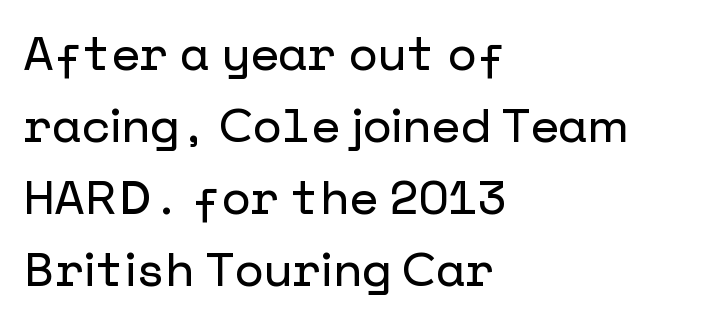
Decoration check: the copy has no underline. A sans-serif font was chosen for this passage. The rendering uses a moderate line-height, typical for paragraphs. Compared with a centered layout, this one pins lines to the left instead. Honestly, the letter spacing is just normal — you wouldn't notice it.
